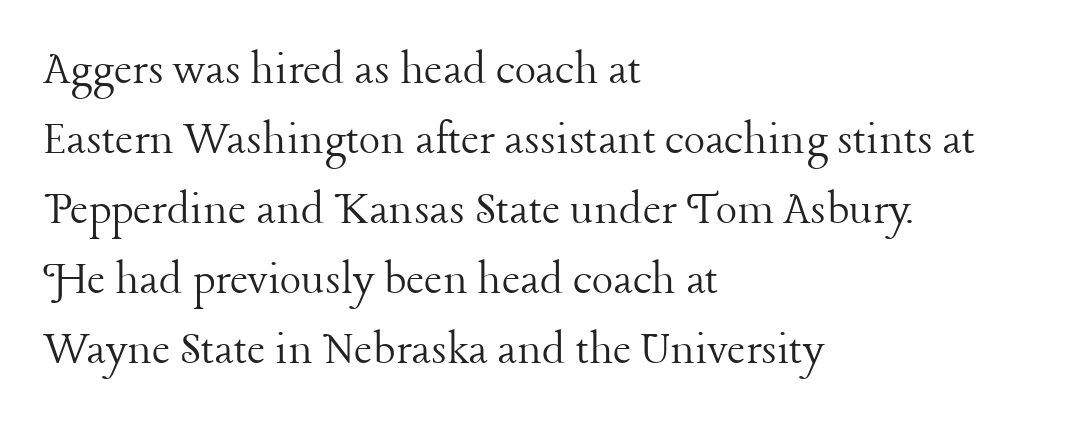
{"serif": "yes", "italic": "no", "bold": "no", "weight": "light", "width": "normal", "stroke_contrast": "low", "x_height": "medium", "monospaced": "no", "underline": "no", "align": "left", "line_spacing": "normal", "line_spacing_ratio": 1.4, "letter_spacing": "normal", "letter_spacing_em": 0.0, "glyph_px": 50}
